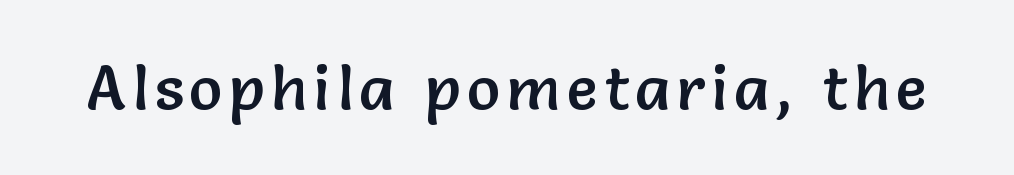
Q: Is the text italic (slanted)? A: No, it is upright.
Q: Is the typeface a serif or a sans-serif typeface? A: Sans-serif.
Q: Is the text underlined? A: No.
Q: Width (condensed, normal, or wide)? A: Normal.
Q: Stroke contrast? A: Low.
Q: x-height? A: Medium.
Q: Monospaced? A: No.
